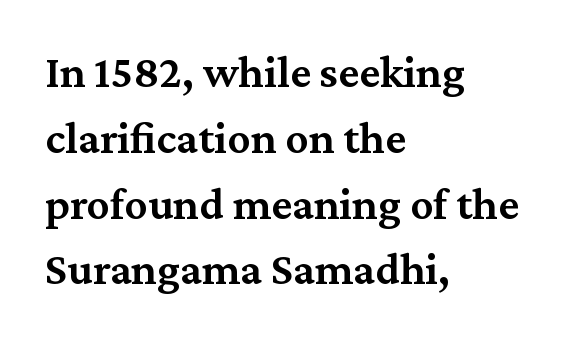
The image shows 46 px semibold serif type, upright; set left-aligned, normal line spacing (1.43x), normal letter spacing, not underlined; medium stroke contrast and a medium x-height.
